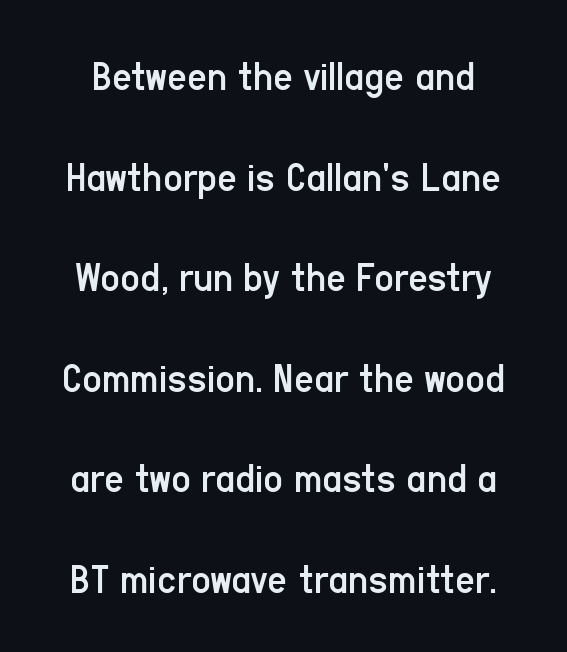
Descenders are the only things crossing below the line. Ascenders rise straight up at ninety degrees. The lines are spread far apart with generous leading. This sample uses a sans-serif face. Here the designer chose a conventional face with non-uniform glyph widths. What stands out about the letter spacing? Nothing — it is the standard amount.
